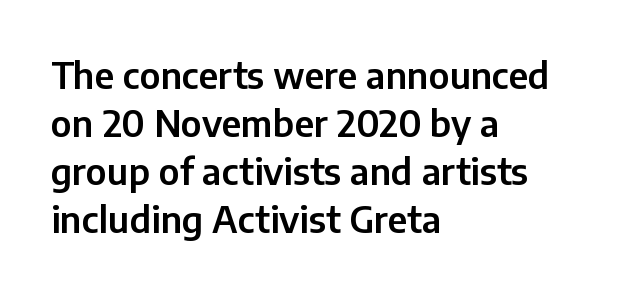
Q: Is the text italic (slanted)? A: No, it is upright.
Q: Is the typeface a serif or a sans-serif typeface? A: Sans-serif.
Q: Is the text underlined? A: No.
Q: How is the paragraph aligned? A: Left-aligned.
Q: Is the spacing between letters normal or unusually wide? A: Normal.
Q: Is the spacing between lines tight, normal or loose? A: Normal.
Q: Width (condensed, normal, or wide)? A: Normal.
Q: Stroke contrast? A: Low.
Q: x-height? A: Medium.
Q: Monospaced? A: No.
